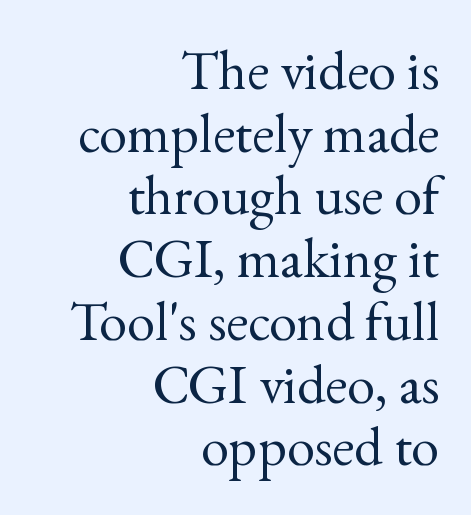
The image shows 56 px regular-weight serif type, upright; set right-aligned, tight line spacing (1.12x), normal letter spacing, not underlined; a small x-height.
